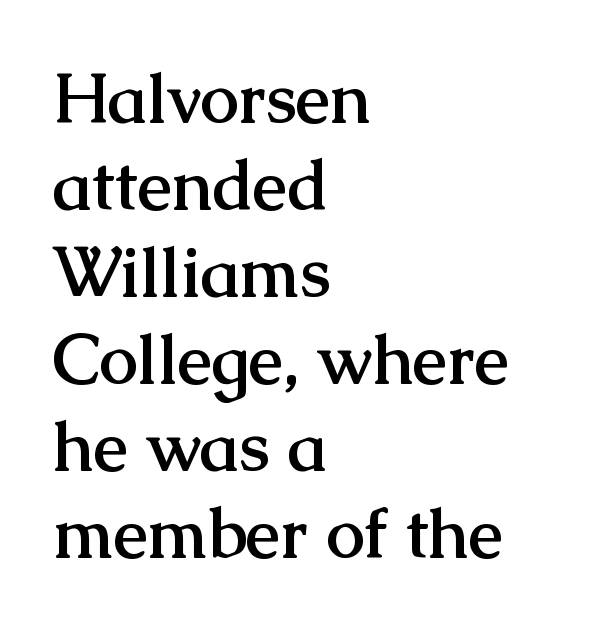
{"serif": "yes", "italic": "no", "bold": "yes", "weight": "semibold", "width": "normal", "stroke_contrast": "medium", "x_height": "medium", "monospaced": "no", "underline": "no", "align": "left", "line_spacing": "normal", "line_spacing_ratio": 1.26, "letter_spacing": "normal", "letter_spacing_em": 0.0, "glyph_px": 69}
